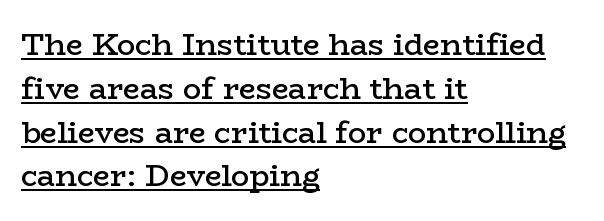
The image shows 30 px semibold, wide serif type, upright; set left-aligned, normal line spacing (1.46x), normal letter spacing, underlined; low stroke contrast and a medium x-height.
